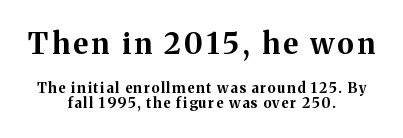
Is there any slant? The stems are plumb. You could not count columns in this text — the font is proportionally spaced. The glyphs are unaccompanied by any horizontal stroke below them. Note: serifs present on the glyphs. Summary of vertical rhythm: compact, with narrow interline spacing.
